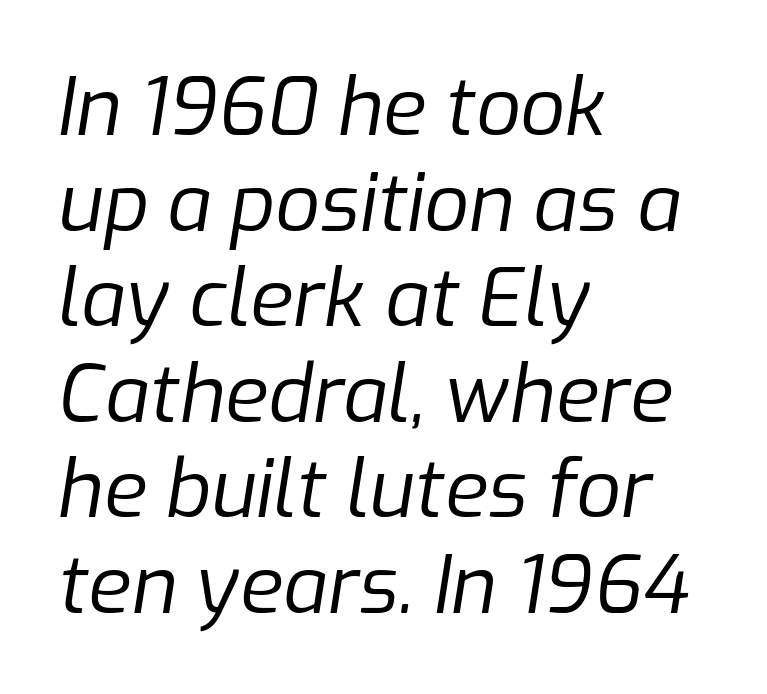
{"italic": "yes", "lean": "right", "slant_degrees": 9, "bold": "no", "weight": "regular", "width": "normal", "stroke_contrast": "low", "x_height": "medium", "monospaced": "no", "underline": "no", "align": "left", "line_spacing_ratio": 1.21, "letter_spacing": "normal", "letter_spacing_em": 0.0, "glyph_px": 79}
